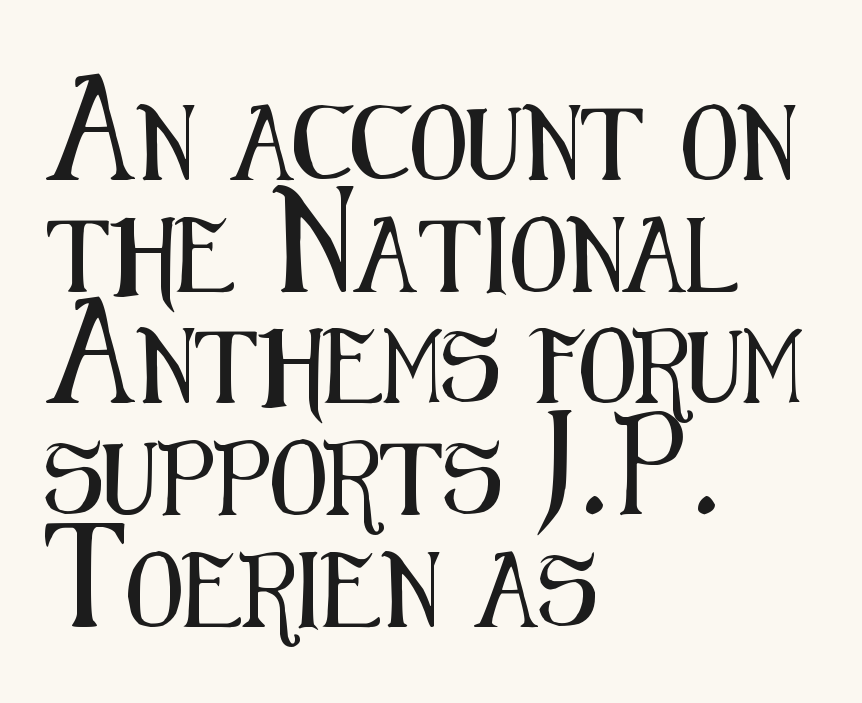
The space directly below the letters is spotless. This block has exactly the height ordinary leading produces. Rendered with straight, roman letterforms. In CSS terms this would be text-align: left.
